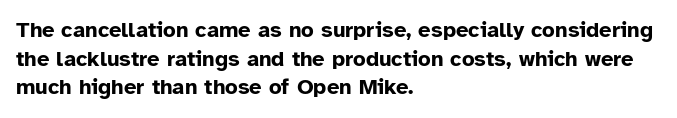
The image shows 22 px bold type, upright; set left-aligned, normal line spacing (1.3x), normal letter spacing, not underlined.
